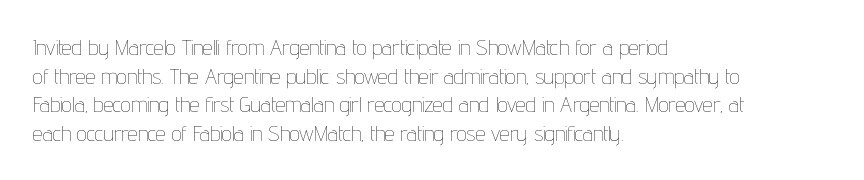
Q: Is the text bold? A: No.
Q: Is the text italic (slanted)? A: No, it is upright.
Q: Is the text underlined? A: No.
Q: How is the paragraph aligned? A: Left-aligned.
Q: Is the spacing between letters normal or unusually wide? A: Normal.
Q: Is the spacing between lines tight, normal or loose? A: Normal.
